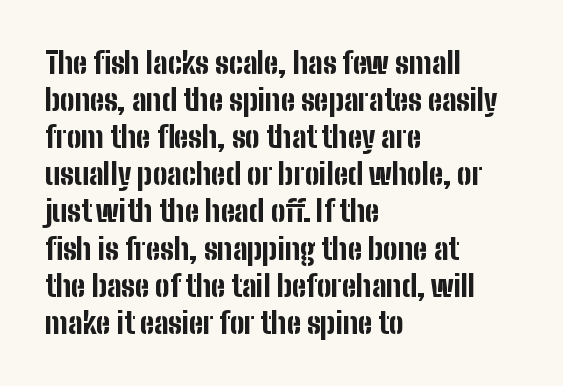
The gaps between neighbouring characters are ordinary and unremarkable. Students, observe: this is what conventionally led text looks like. The text block is weighted toward the left margin, trailing off unevenly rightward. Anything drawn beneath the words? Only blank space. Proportional: the letters do not fall into vertical columns.
